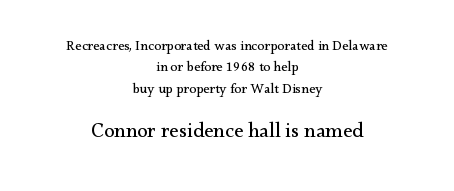
Visually, the bottom section dominates because its glyphs are scaled up. Glance below the letters and you will spot only blank space. Line spacing here is normal. No chunkiness to these letters — they're not bold. If you folded the block vertically in half, each line would mirror itself in length. This is roman type, the default non-slanted kind.
